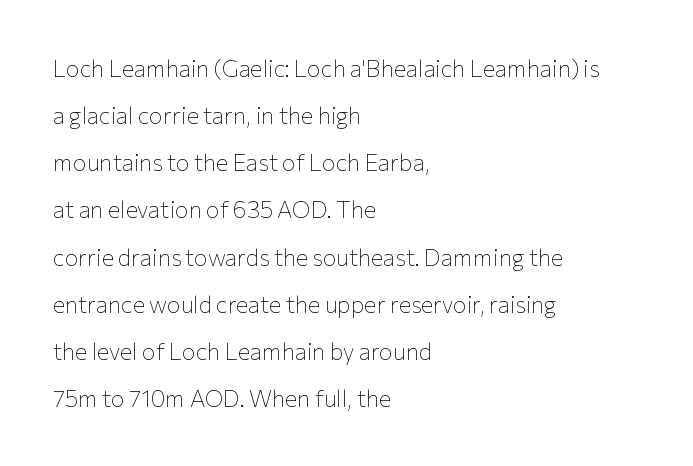
A clean baseline with only descenders dipping below it. Bold? No — there's no thickening of the strokes. Each word holds together tightly as a unit, with standard inter-letter gaps. Characters remain perfectly vertical along every line.
